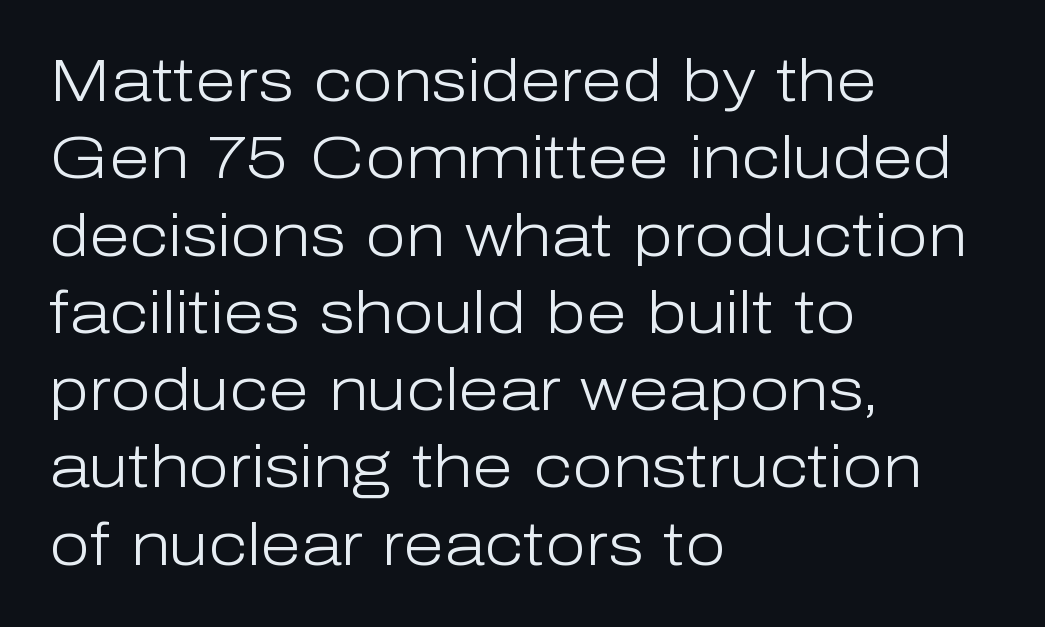
{"serif": "no", "italic": "no", "bold": "no", "weight": "light", "width": "normal", "stroke_contrast": "low", "x_height": "medium", "monospaced": "no", "underline": "no", "align": "left", "line_spacing": "normal", "line_spacing_ratio": 1.31, "letter_spacing": "normal", "letter_spacing_em": 0.0, "glyph_px": 59}
